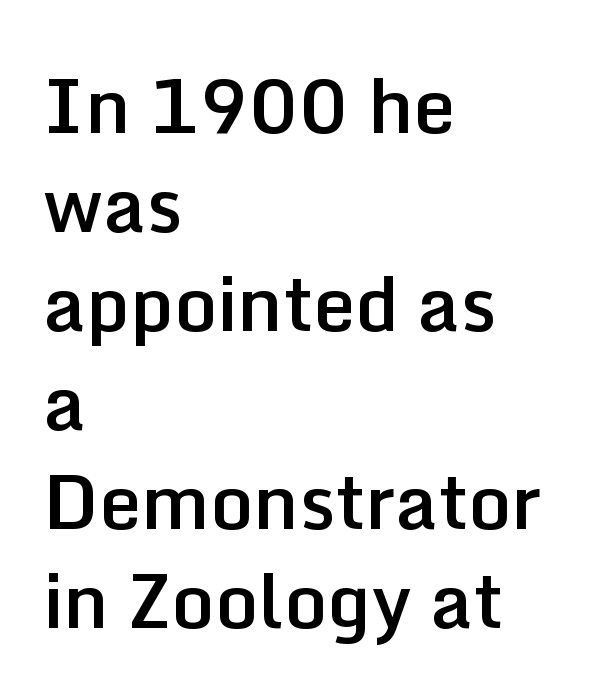
The image shows 75 px semibold sans-serif type, upright; set left-aligned, normal line spacing (1.32x), normal letter spacing, not underlined; low stroke contrast and a medium x-height.
